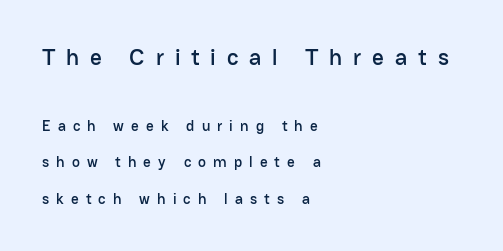
Q: Is the text italic (slanted)? A: No, it is upright.
Q: Is the text underlined? A: No.
Q: How is the paragraph aligned? A: Left-aligned.
Q: Is the spacing between letters normal or unusually wide? A: Unusually wide.
Q: Is the spacing between lines tight, normal or loose? A: Loose.
Q: Which block of text is set in a larger size, the first (top) or the second (bottom)? A: The first (top) one.
